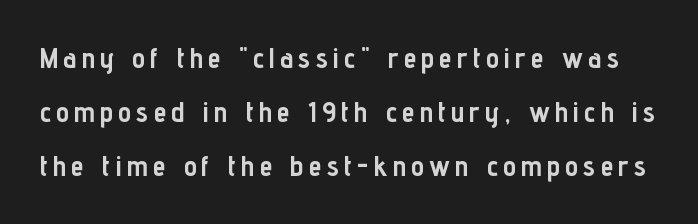
The image shows 29 px semibold, condensed sans-serif type, upright; set line spacing 1.87x, not underlined; low stroke contrast and a medium x-height.
